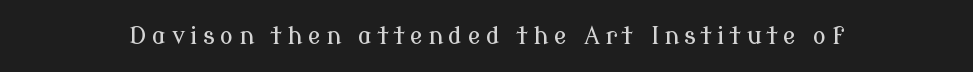
{"italic": "no", "underline": "no", "letter_spacing": "wide", "letter_spacing_em": 0.22, "glyph_px": 24}
